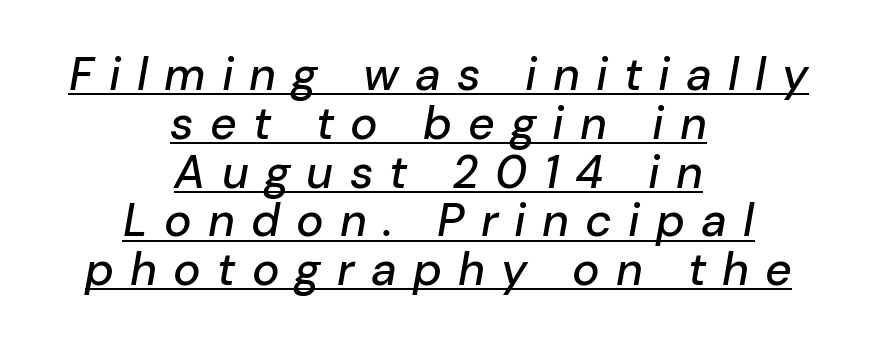
You could not count columns in this text — the font is proportionally spaced. Words appear elongated and porous because spacing is wide. These lines are centered, leaving both edges ragged. Emphasis is given by a line drawn under the lettering. Notice how the stems are inclined rather than vertical — that's the hallmark of italics. Regarding leading, the lines here are crowded together.
